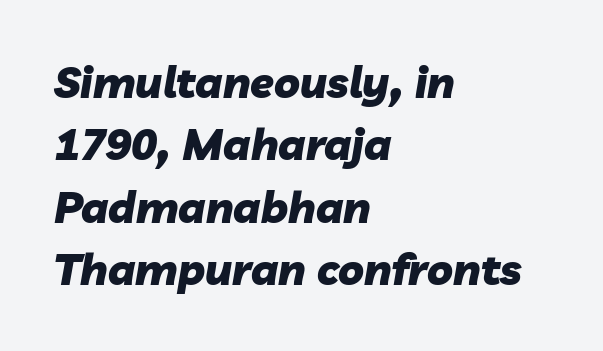
The image shows 43 px heavy type, italic (leaning right); set left-aligned, normal line spacing (1.45x), normal letter spacing, not underlined; low stroke contrast and a medium x-height.
